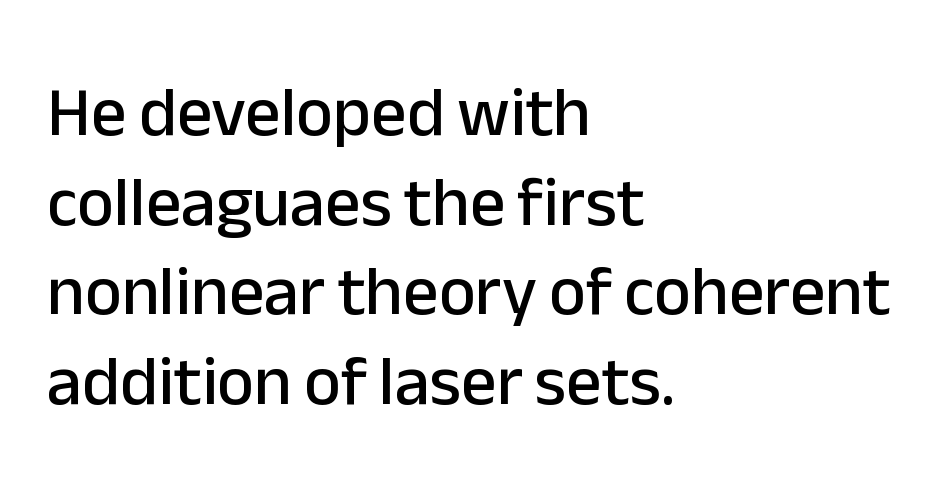
{"serif": "no", "italic": "no", "width": "normal", "stroke_contrast": "low", "x_height": "medium", "monospaced": "no", "underline": "no", "align": "left", "line_spacing": "normal", "line_spacing_ratio": 1.28, "letter_spacing": "normal", "letter_spacing_em": 0.0, "glyph_px": 70}
